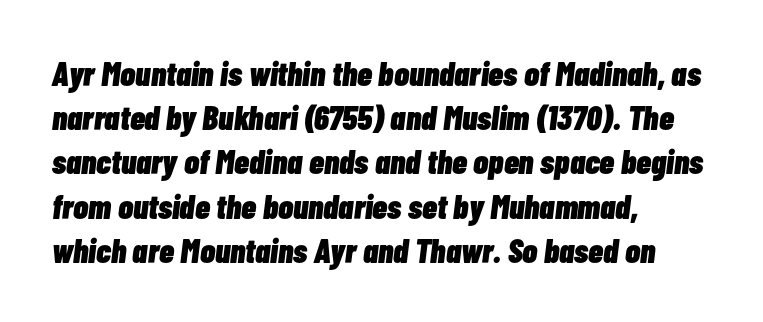
{"italic": "yes", "lean": "right", "slant_degrees": 7, "bold": "yes", "weight": "heavy", "width": "condensed", "stroke_contrast": "low", "x_height": "medium", "monospaced": "no", "underline": "no", "align": "left", "line_spacing": "normal", "line_spacing_ratio": 1.3, "letter_spacing": "normal", "letter_spacing_em": 0.0, "glyph_px": 34}
